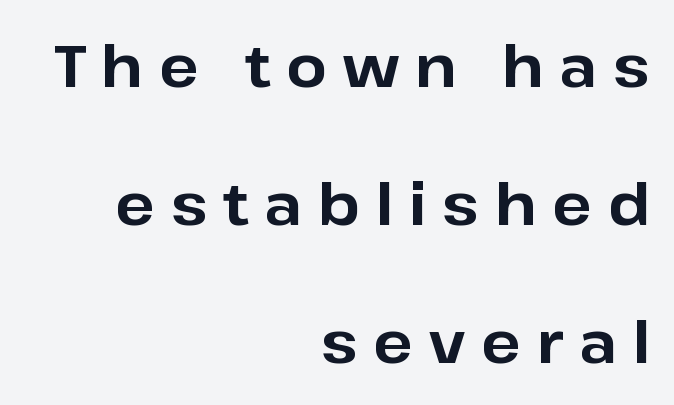
Clear beneath every line of the passage. The type is letterspaced generously, with wide tracking. The rendering shows plain stroke endings on the letterforms — a sans-serif design. The paragraph shown leans on its right margin. When letters stand straight like this, we call the style roman or upright. The vertical gap from one line to the next is large.
